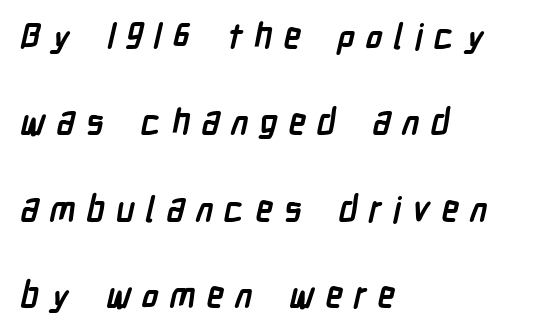
Q: Is the text bold? A: Yes.
Q: Is the typeface a serif or a sans-serif typeface? A: Sans-serif.
Q: Is the text underlined? A: No.
Q: How is the paragraph aligned? A: Left-aligned.
Q: Is the spacing between letters normal or unusually wide? A: Unusually wide.
Q: Is the spacing between lines tight, normal or loose? A: Loose.
Q: Width (condensed, normal, or wide)? A: Condensed.
Q: Stroke contrast? A: Low.
Q: x-height? A: Medium.
Q: Monospaced? A: No.
